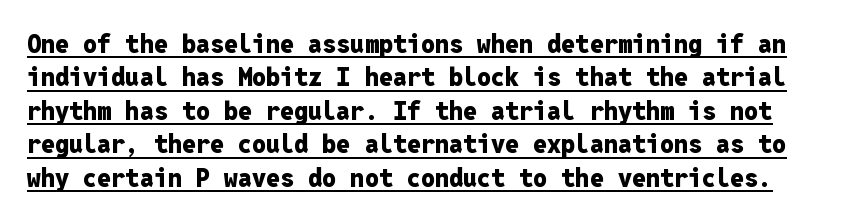
Emphasis is given by a line drawn under the lettering. A normal amount of white space separates one row of letters from the next. Inter-character spacing is left at the font's built-in metrics. Is the type bold? Yes — the strokes are clearly thick and heavy. Posture: straight, roman, zero tilt.
